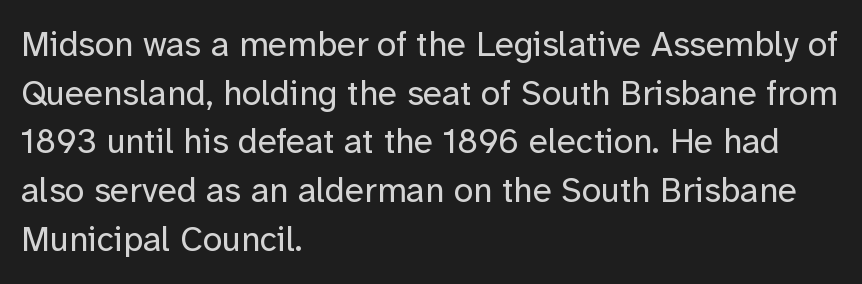
Does the lettering tilt? It doesn't — this is upright. The strokes are not fattened; the text isn't bold. Caption: multi-line text, flush left, ragged right. The rendering uses natural spacing where letterforms have individual widths.
